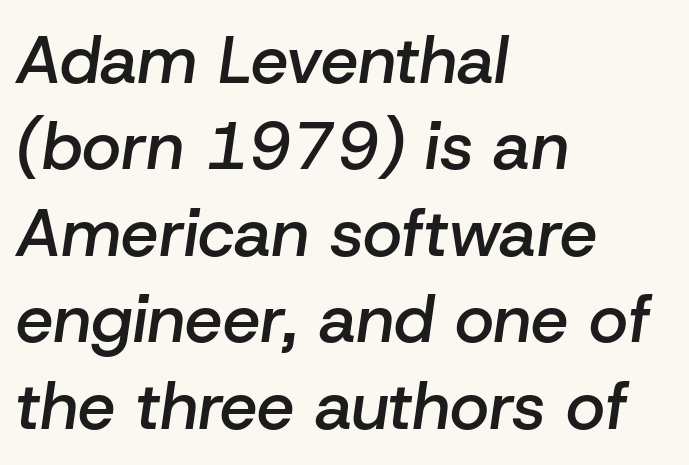
The image shows 67 px semibold type, italic (leaning right); set left-aligned, normal line spacing (1.29x), normal letter spacing, not underlined; low stroke contrast and a medium x-height.
